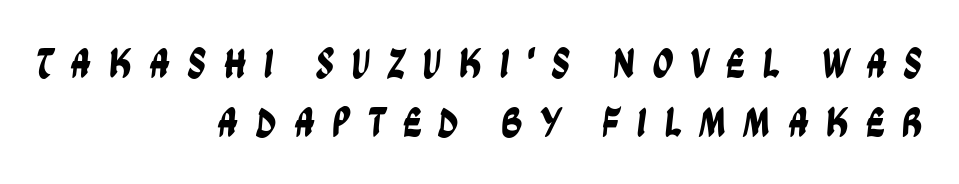
Q: Is the typeface a serif or a sans-serif typeface? A: Sans-serif.
Q: Is the text underlined? A: No.
Q: How is the paragraph aligned? A: Right-aligned.
Q: Is the spacing between letters normal or unusually wide? A: Unusually wide.
Q: Is the spacing between lines tight, normal or loose? A: Normal.
Q: Width (condensed, normal, or wide)? A: Condensed.
Q: Stroke contrast? A: Low.
Q: x-height? A: Large.
Q: Monospaced? A: No.
